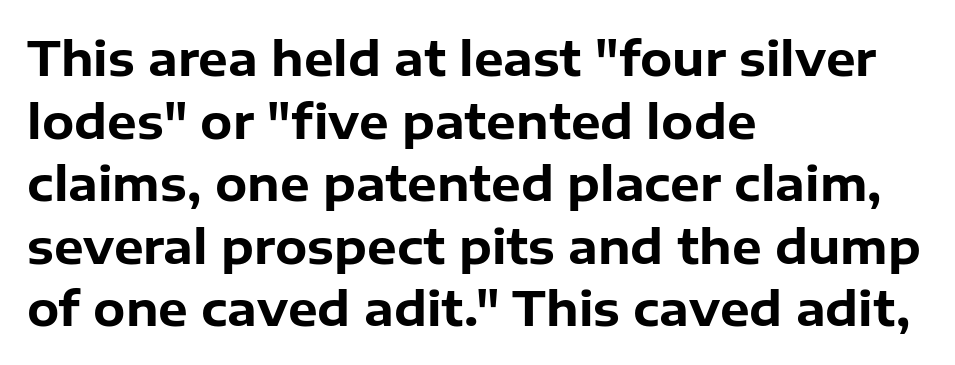
Looks like regular typesetting: each glyph gets only the width it needs. Do the letters lean? They stand straight. The type is set solid horizontally, with unmodified tracking. Chunky letters — that's bold for sure.
